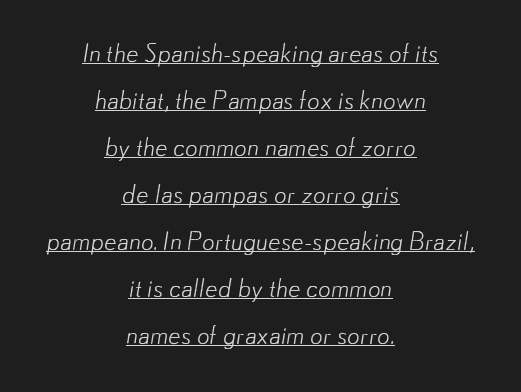
What stands out about the letter spacing? Nothing — it is the standard amount. A typographer would call this underscored text. Stem width sits at or under what a default text font uses. Caption: multi-line text, centered on the measure.
